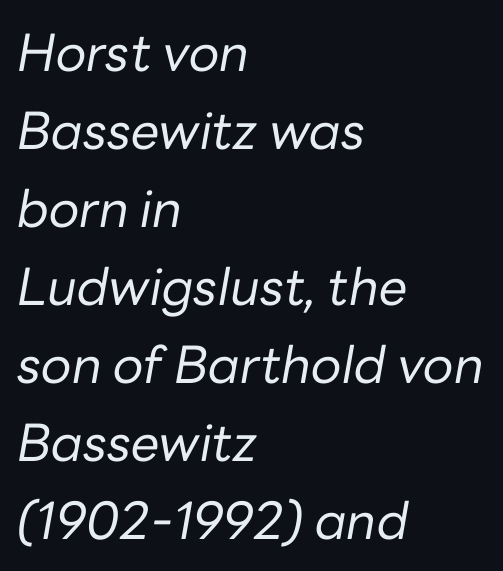
{"italic": "yes", "lean": "right", "slant_degrees": 10, "bold": "no", "weight": "regular", "width": "normal", "stroke_contrast": "low", "x_height": "medium", "monospaced": "no", "underline": "no", "align": "left", "line_spacing": "normal", "line_spacing_ratio": 1.53, "letter_spacing": "normal", "letter_spacing_em": 0.0, "glyph_px": 51}
